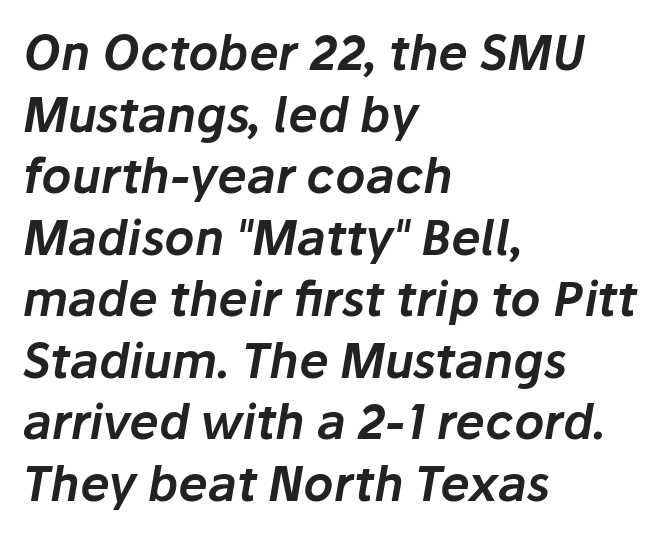
Q: Is the text italic (slanted)? A: Yes, it leans right by about 10 degrees.
Q: Is the text underlined? A: No.
Q: How is the paragraph aligned? A: Left-aligned.
Q: Is the spacing between letters normal or unusually wide? A: Normal.
Q: Is the spacing between lines tight, normal or loose? A: Normal.
Q: Width (condensed, normal, or wide)? A: Normal.
Q: Stroke contrast? A: Low.
Q: x-height? A: Medium.
Q: Monospaced? A: No.
